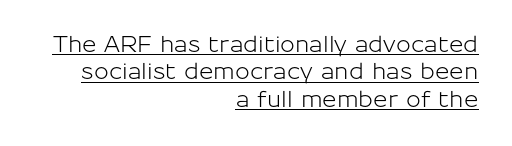
Q: Is the text italic (slanted)? A: No, it is upright.
Q: Is the text underlined? A: Yes.
Q: How is the paragraph aligned? A: Right-aligned.
Q: Is the spacing between letters normal or unusually wide? A: Normal.
